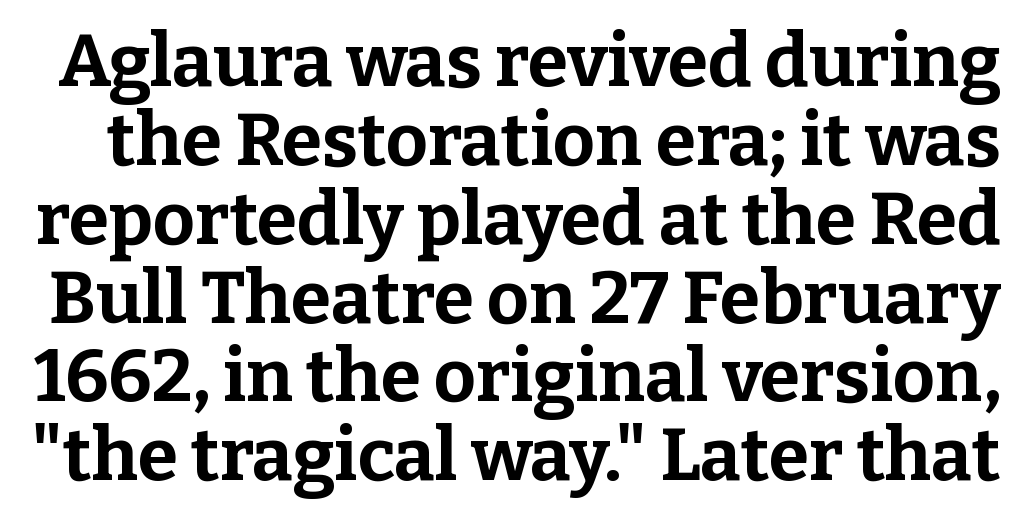
Q: Is the text bold? A: Yes.
Q: Is the text italic (slanted)? A: No, it is upright.
Q: Is the typeface a serif or a sans-serif typeface? A: Serif.
Q: Is the text underlined? A: No.
Q: Is the spacing between letters normal or unusually wide? A: Normal.
Q: Is the spacing between lines tight, normal or loose? A: Tight.
Q: Width (condensed, normal, or wide)? A: Normal.
Q: Stroke contrast? A: Low.
Q: x-height? A: Medium.
Q: Monospaced? A: No.
